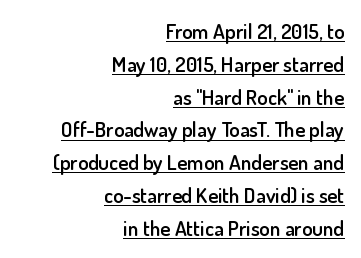
Characters follow at the spacing the type designer built in. Each new line begins a customary step beneath the previous one. Compared with an ordinary text face, these strokes are moderately heavier — a semibold. Each line ends at the same right margin while the left side varies.
